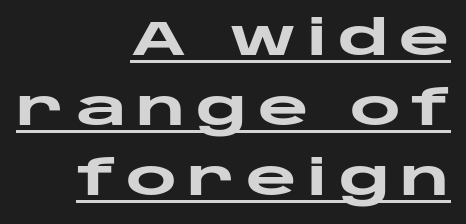
Q: Is the text bold? A: Yes.
Q: Is the text italic (slanted)? A: No, it is upright.
Q: Is the typeface a serif or a sans-serif typeface? A: Sans-serif.
Q: Is the text underlined? A: Yes.
Q: How is the paragraph aligned? A: Right-aligned.
Q: Is the spacing between letters normal or unusually wide? A: Unusually wide.
Q: Is the spacing between lines tight, normal or loose? A: Normal.
Q: Width (condensed, normal, or wide)? A: Wide.
Q: Stroke contrast? A: Low.
Q: x-height? A: Large.
Q: Monospaced? A: No.
